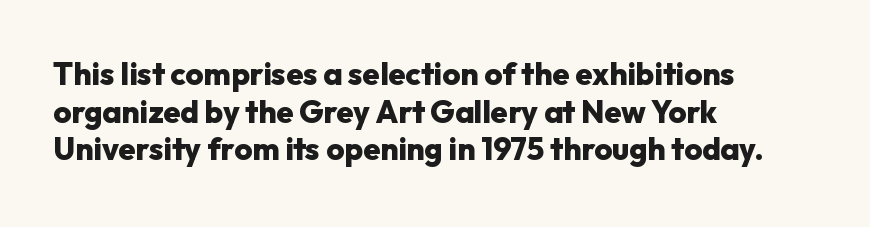
The face used here is a sans, in the tradition of grotesques and geometrics. Descender tails drop into unmarked territory. The lettering holds an erect, upright posture throughout. Weight check: bold — yes, fully.
